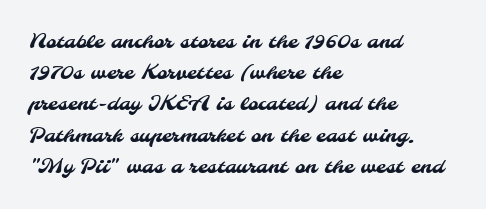
The image shows 20 px text type; set left-aligned, normal line spacing (1.56x), normal letter spacing, not underlined.
